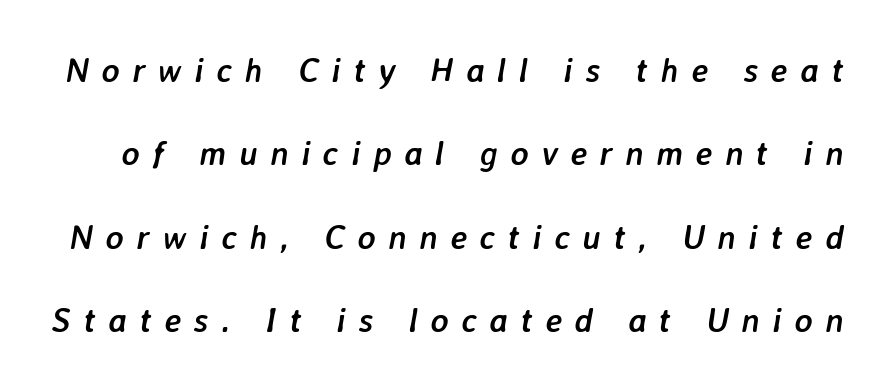
An italicized treatment has been applied to the whole sample. The string is rendered with underlining switched off. Line spacing here is loose. Looks like regular typesetting: each glyph gets only the width it needs. Words appear elongated and porous because spacing is wide. Strong, thick strokes mark this as bold type.
